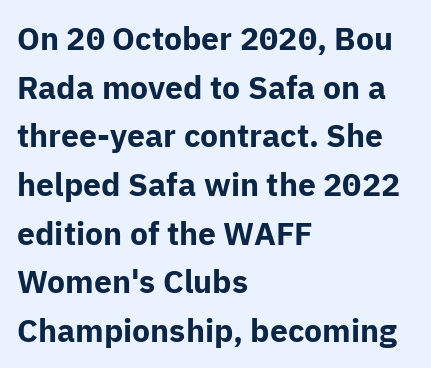
Tracking here is standard; glyphs follow each other at the usual distance. The setting favours the left margin, as ordinary paragraphs usually do. Unmarked baselines from the first word to the last. Posture: vertical. In terms of letterform style, serifs are entirely absent. Think of a printed novel: that variable character pitch is what you see here.
